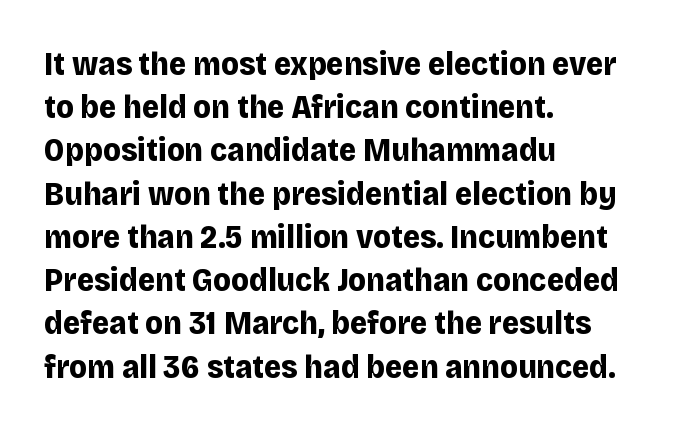
Q: Is the text bold? A: Yes.
Q: Is the text italic (slanted)? A: No, it is upright.
Q: Is the typeface a serif or a sans-serif typeface? A: Sans-serif.
Q: Is the text underlined? A: No.
Q: How is the paragraph aligned? A: Left-aligned.
Q: Is the spacing between letters normal or unusually wide? A: Normal.
Q: Is the spacing between lines tight, normal or loose? A: Normal.
Q: Width (condensed, normal, or wide)? A: Normal.
Q: Stroke contrast? A: Low.
Q: x-height? A: Large.
Q: Monospaced? A: No.
